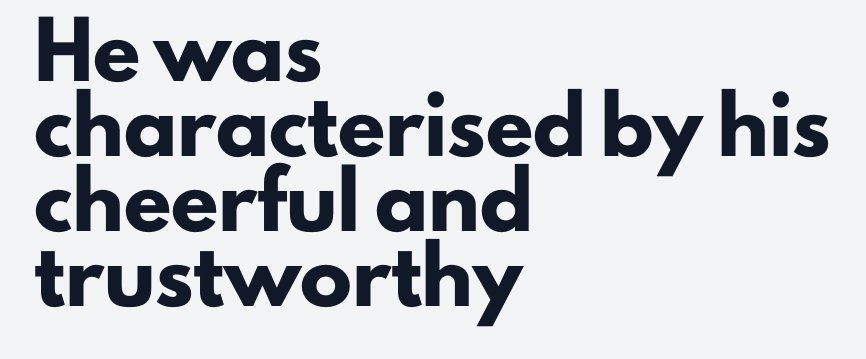
{"serif": "no", "italic": "no", "bold": "yes", "weight": "heavy", "width": "normal", "stroke_contrast": "low", "x_height": "small", "monospaced": "no", "underline": "no", "align": "left", "line_spacing": "normal", "line_spacing_ratio": 1.44, "letter_spacing": "normal", "letter_spacing_em": 0.0, "glyph_px": 52}
